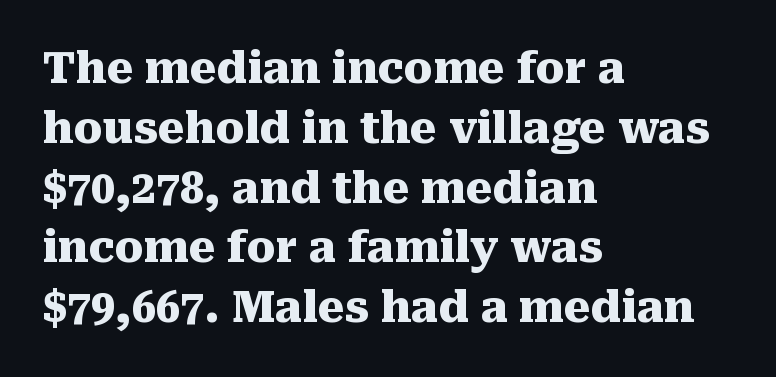
{"serif": "yes", "italic": "no", "bold": "yes", "weight": "heavy", "width": "normal", "stroke_contrast": "medium", "x_height": "medium", "monospaced": "no", "underline": "no", "align": "left", "line_spacing": "normal", "line_spacing_ratio": 1.39, "letter_spacing": "normal", "letter_spacing_em": 0.0, "glyph_px": 43}
